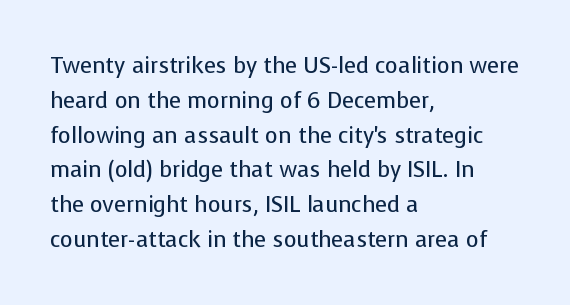
Q: Is the text bold? A: No.
Q: Is the text italic (slanted)? A: No, it is upright.
Q: Is the text underlined? A: No.
Q: How is the paragraph aligned? A: Left-aligned.
Q: Is the spacing between letters normal or unusually wide? A: Normal.
Q: Is the spacing between lines tight, normal or loose? A: Normal.
